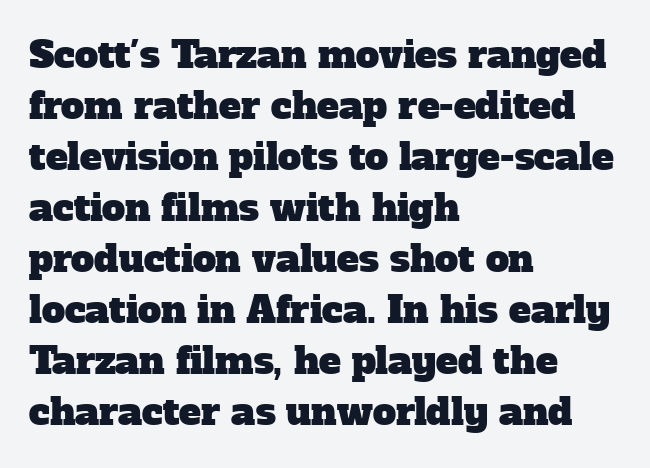
Casual observation: everything's shoved over to the left. The leading is moderate, giving the passage an even texture. Look at the tracking — it's just the regular setting, nothing added. Observe the serifs anchoring each vertical stroke in this sample. A bare baseline throughout the passage.
